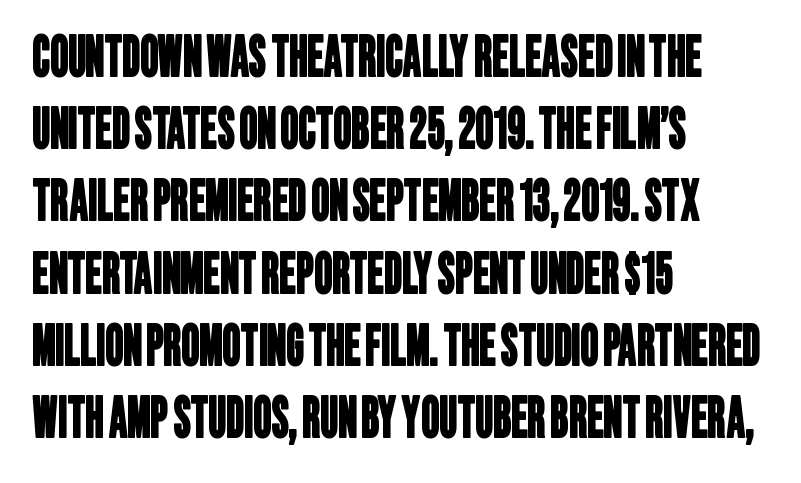
Summary of vertical rhythm: regular, with standard interline spacing. The horizontal fit of the characters is conventional and even. Descender tails drop into unmarked territory. Letterform terminals end flat and unadorned throughout the passage. This sample has the flowing, uneven cadence of proportional lettering.
